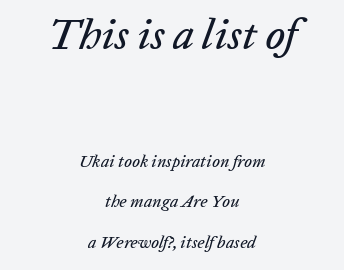
Bigger letters appear in the top chunk; the bottom chunk is reduced. Does the leading feel generous? Absolutely, it's lavish. The typesetter chose a symmetrical, centered arrangement here. This sample has the flowing, uneven cadence of proportional lettering. Clear beneath every line of the passage.
